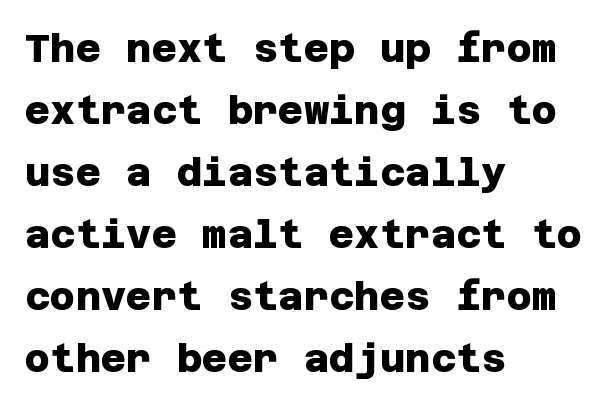
The image shows 39 px heavy sans-serif type; set left-aligned, normal line spacing (1.59x), normal letter spacing, not underlined; low stroke contrast and a large x-height.
